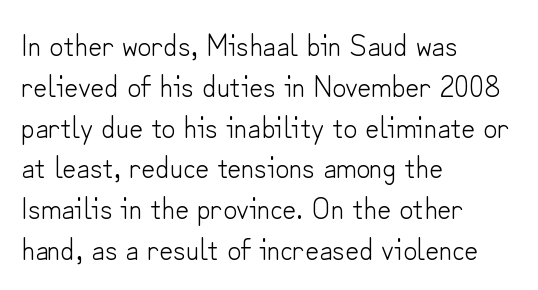
The image shows 30 px light sans-serif type, upright; set left-aligned, normal line spacing (1.36x), normal letter spacing, not underlined; low stroke contrast and a small x-height.
